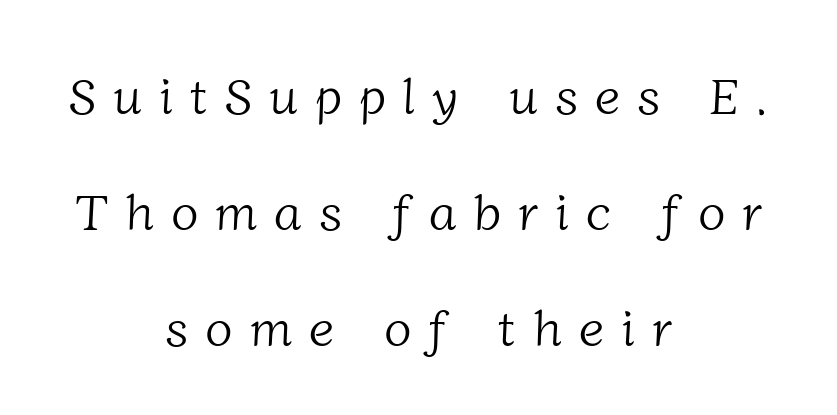
The rendering uses natural spacing where letterforms have individual widths. Check under the words: just untouched page. One glance says open: line gaps are wider than usual. The font is comparable to plain body text, perhaps lighter. Letterform terminals end in serifs throughout the passage.
